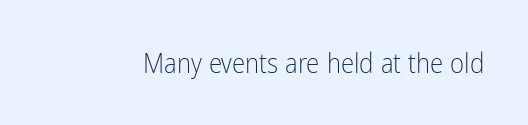
{"italic": "no", "bold": "no", "underline": "no", "letter_spacing": "normal", "letter_spacing_em": 0.0, "glyph_px": 27}
